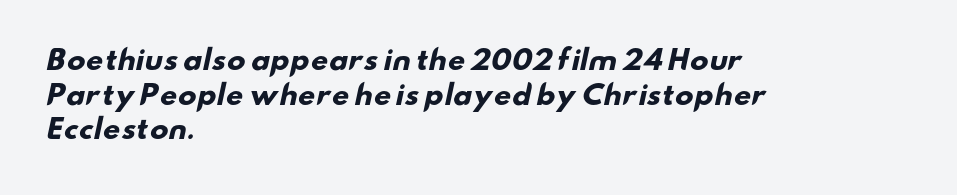
Evenly set lines give the paragraph a standard silhouette. Check under the words: just untouched page. Every letter is thick-stroked: bold, no question. Horizontal alignment here is leftward, the default for most running prose. Observe the ordinary spacing: letters are neighbours, not strangers.
